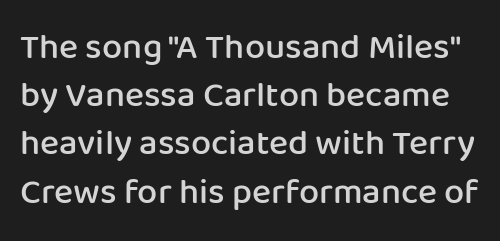
The image shows 36 px semibold sans-serif type, upright; set normal line spacing (1.34x), normal letter spacing, not underlined; low stroke contrast and a medium x-height.
